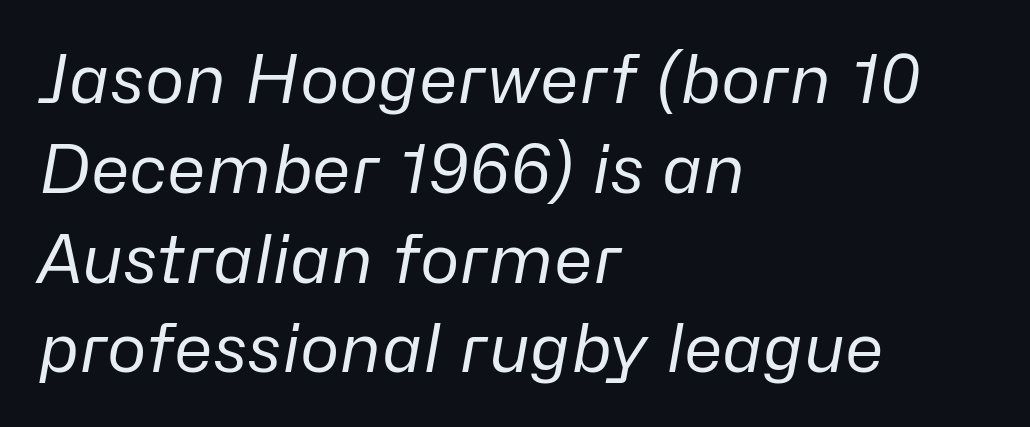
{"italic": "yes", "lean": "right", "slant_degrees": 10, "bold": "no", "weight": "regular", "width": "normal", "stroke_contrast": "low", "x_height": "medium", "monospaced": "no", "underline": "no", "align": "left", "line_spacing": "normal", "line_spacing_ratio": 1.34, "letter_spacing": "normal", "letter_spacing_em": 0.0, "glyph_px": 67}
